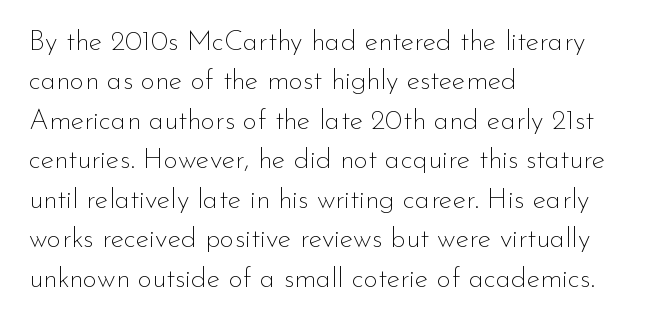
Caption: standard tracking, unaltered. No feet cap the strokes, marking this as sans-serif type. The foot of each line stays bare and open. The font's upright variant was chosen for this text. The space between consecutive lines is moderate.
